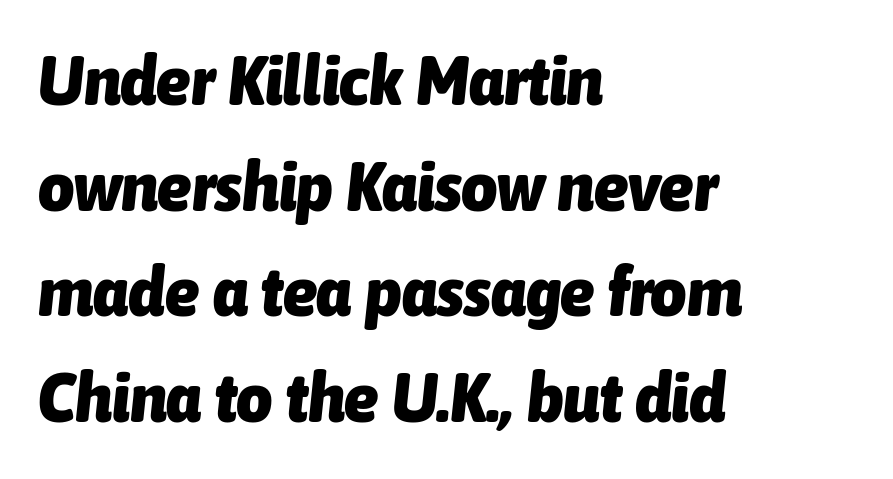
{"italic": "yes", "lean": "right", "slant_degrees": 6, "bold": "yes", "weight": "heavy", "width": "condensed", "stroke_contrast": "low", "x_height": "medium", "monospaced": "no", "underline": "no", "align": "left", "line_spacing": "normal", "line_spacing_ratio": 1.51, "letter_spacing": "normal", "letter_spacing_em": 0.0, "glyph_px": 70}
